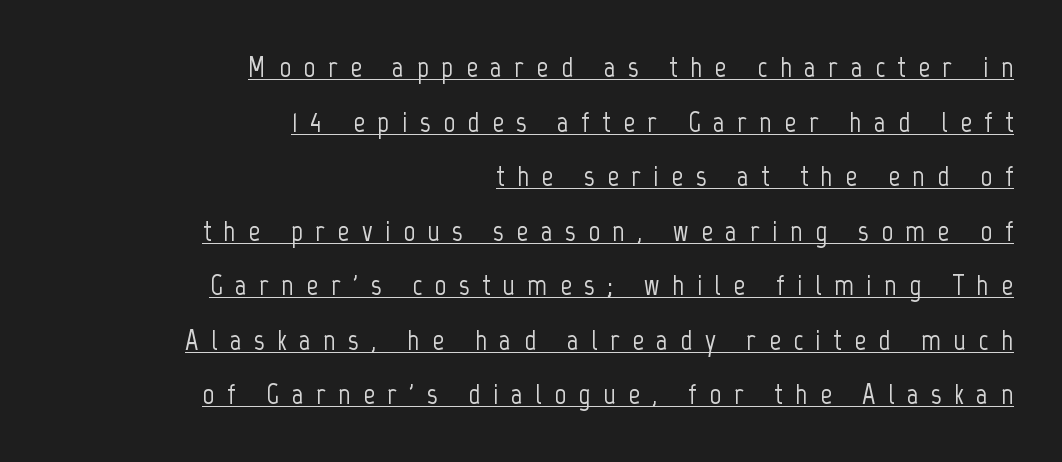
Nothing sits at the stroke ends, so this counts as sans-serif. The setting favours the right margin, as signatures and pull-quotes sometimes do. In terms of posture, this sample is upright. The letters advance in unequal steps, a hallmark of proportional type.
